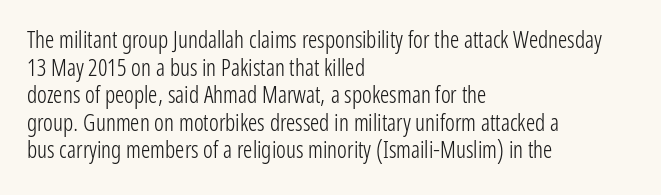
Unlike italic type, these characters show no tilt at all. The string is rendered with underlining switched off. The lines are quadded left. Tracking here is standard; glyphs follow each other at the usual distance. The letters look calm and open, with moderate or lighter stems.
